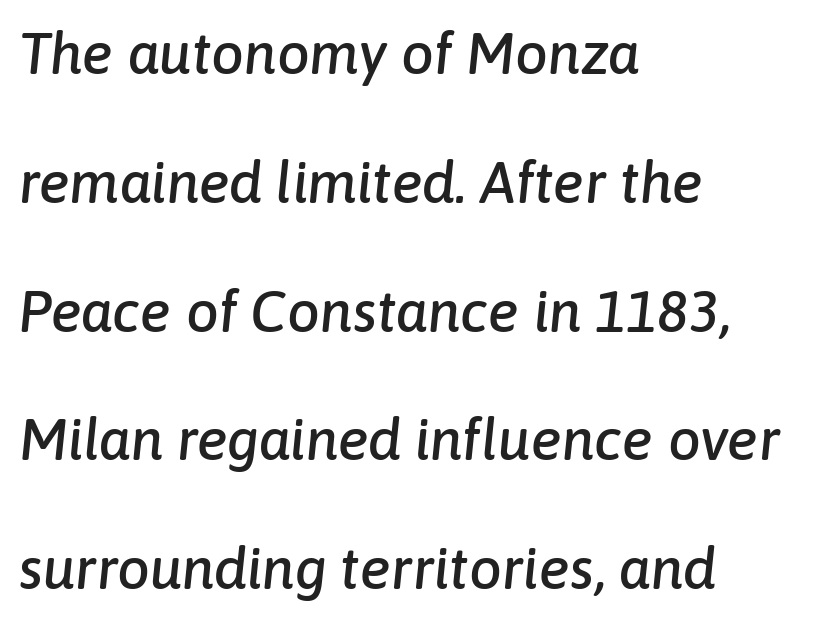
Q: Is the text italic (slanted)? A: Yes, it leans right by about 6 degrees.
Q: Is the text underlined? A: No.
Q: How is the paragraph aligned? A: Left-aligned.
Q: Is the spacing between letters normal or unusually wide? A: Normal.
Q: Is the spacing between lines tight, normal or loose? A: Loose.
Q: Width (condensed, normal, or wide)? A: Normal.
Q: Stroke contrast? A: Low.
Q: x-height? A: Medium.
Q: Monospaced? A: No.
